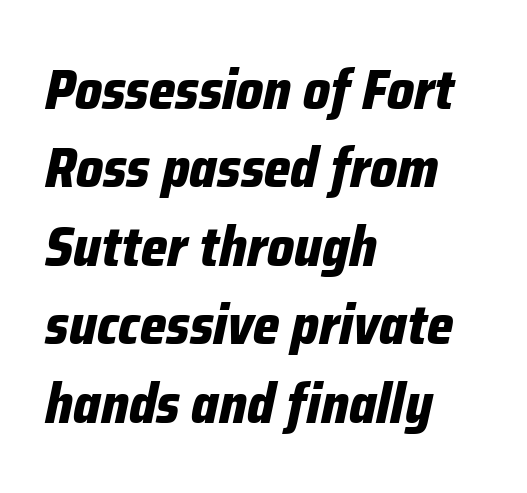
Q: Is the text bold? A: Yes.
Q: Is the text italic (slanted)? A: Yes, it leans right by about 12 degrees.
Q: Is the text underlined? A: No.
Q: How is the paragraph aligned? A: Left-aligned.
Q: Is the spacing between letters normal or unusually wide? A: Normal.
Q: Is the spacing between lines tight, normal or loose? A: Normal.
Q: Width (condensed, normal, or wide)? A: Condensed.
Q: Stroke contrast? A: Low.
Q: x-height? A: Medium.
Q: Monospaced? A: No.
